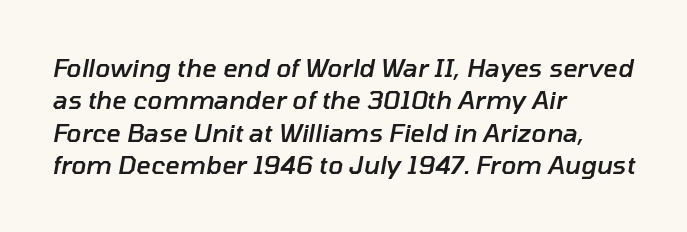
The image shows 25 px text type, italic (leaning right); set left-aligned, normal line spacing (1.3x), normal letter spacing, not underlined.
